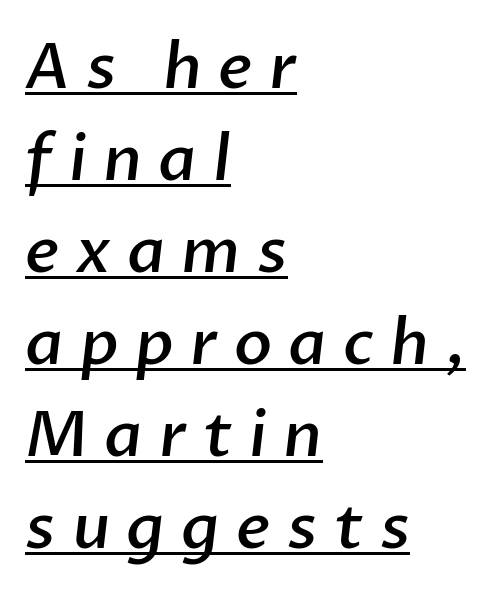
The specimen includes a rule beneath the text block's lines. Honestly, the row spacing looks completely unremarkable. A typesetter would call this proportional, since set widths differ per character. Typesetter's note: demi weight, one step under bold. Casual observation: everything's shoved over to the left.
